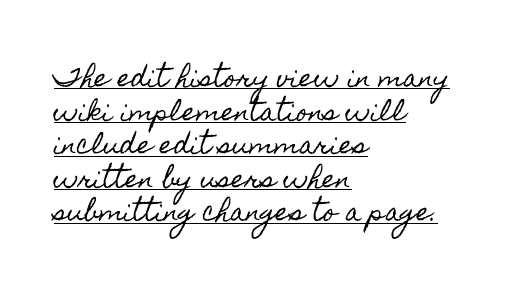
{"underline": "yes", "align": "left", "line_spacing": "normal", "line_spacing_ratio": 1.4, "letter_spacing": "normal", "letter_spacing_em": 0.0, "glyph_px": 24}
